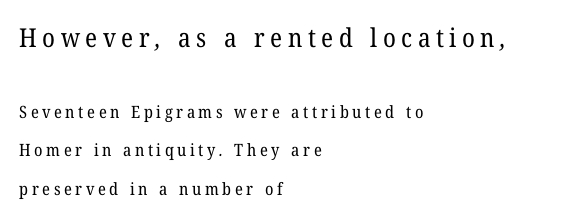
{"bold": "no", "underline": "no", "align": "left", "line_spacing": "loose", "line_spacing_ratio": 2.27, "letter_spacing": "wide", "letter_spacing_em": 0.21, "larger_block": "first", "size_ratio": 1.53, "glyph_px": 26}
